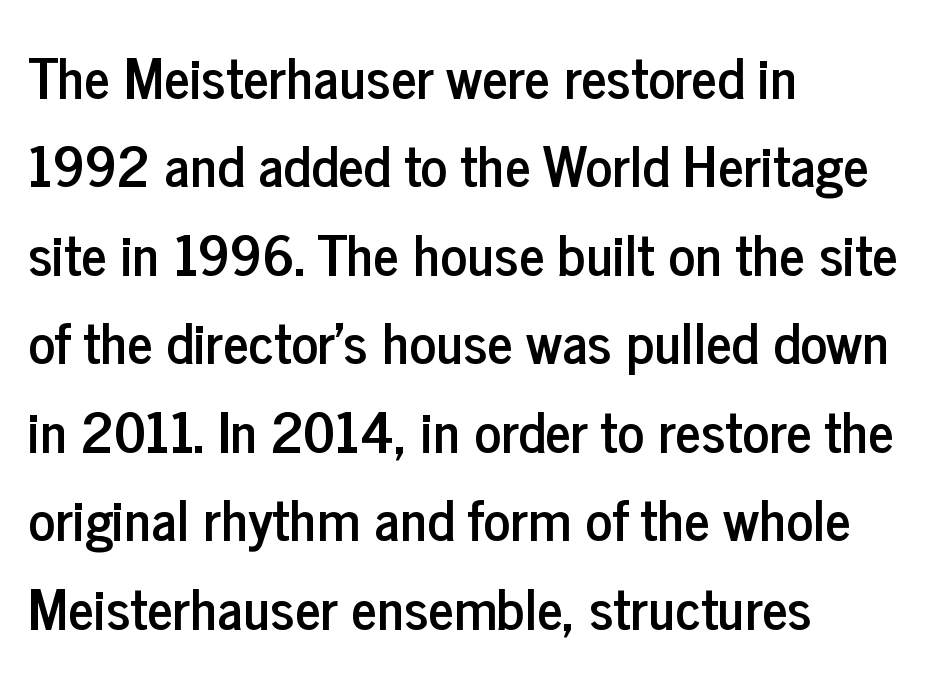
Q: Is the text italic (slanted)? A: No, it is upright.
Q: Is the typeface a serif or a sans-serif typeface? A: Sans-serif.
Q: Is the text underlined? A: No.
Q: How is the paragraph aligned? A: Left-aligned.
Q: Is the spacing between letters normal or unusually wide? A: Normal.
Q: Is the spacing between lines tight, normal or loose? A: Normal.
Q: Width (condensed, normal, or wide)? A: Condensed.
Q: Stroke contrast? A: Low.
Q: x-height? A: Medium.
Q: Monospaced? A: No.
